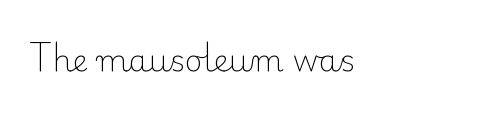
The image shows 31 px light serif type, upright; set normal letter spacing, not underlined; low stroke contrast and a small x-height.
